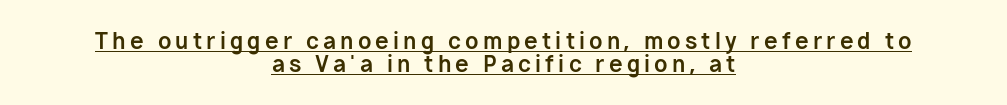
Q: Is the text bold? A: Yes.
Q: Is the text italic (slanted)? A: No, it is upright.
Q: Is the text underlined? A: Yes.
Q: How is the paragraph aligned? A: Centered.
Q: Is the spacing between lines tight, normal or loose? A: Tight.
